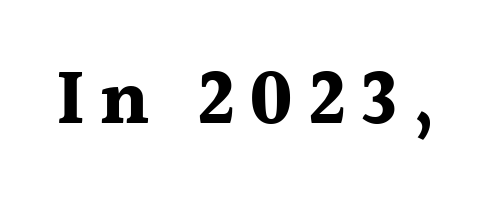
Q: Is the text bold? A: Yes.
Q: Is the text italic (slanted)? A: No, it is upright.
Q: Is the typeface a serif or a sans-serif typeface? A: Serif.
Q: Is the text underlined? A: No.
Q: Width (condensed, normal, or wide)? A: Normal.
Q: x-height? A: Medium.
Q: Monospaced? A: No.
